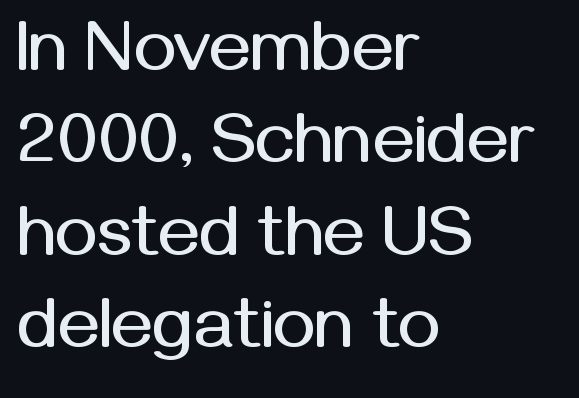
{"serif": "no", "italic": "no", "width": "normal", "stroke_contrast": "medium", "x_height": "medium", "monospaced": "no", "underline": "no", "align": "left", "line_spacing": "normal", "line_spacing_ratio": 1.3, "letter_spacing": "normal", "letter_spacing_em": 0.0, "glyph_px": 71}
